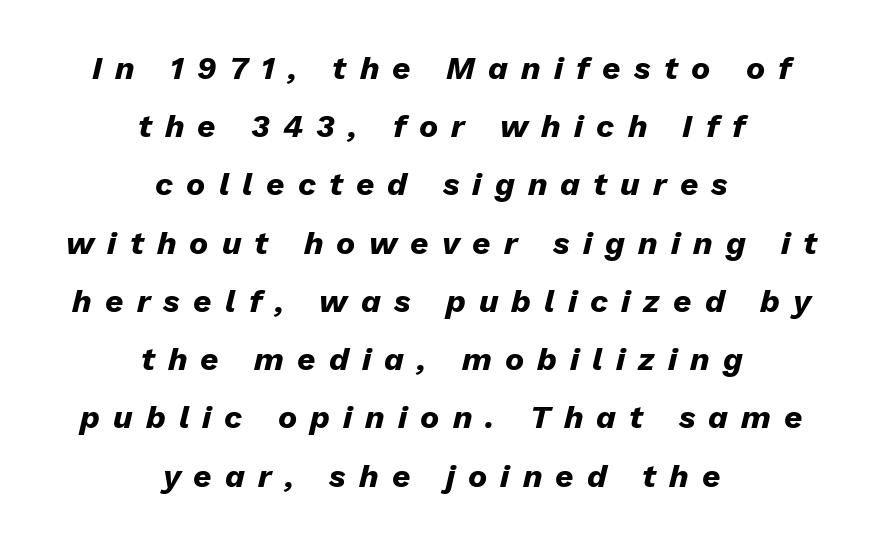
{"italic": "yes", "lean": "right", "slant_degrees": 13, "bold": "yes", "weight": "heavy", "width": "normal", "stroke_contrast": "low", "x_height": "medium", "monospaced": "no", "underline": "no", "align": "center", "line_spacing_ratio": 1.82, "letter_spacing": "wide", "letter_spacing_em": 0.41, "glyph_px": 32}
